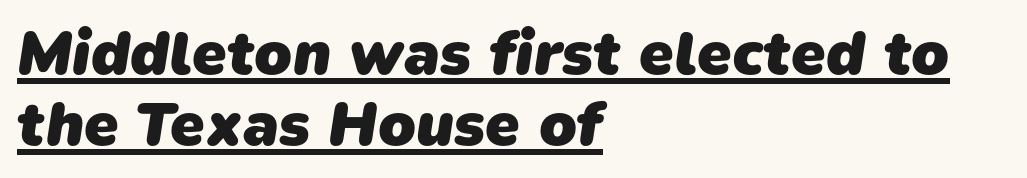
The image shows 62 px heavy sans-serif type; set left-aligned, tight line spacing (1.14x), normal letter spacing, underlined; low stroke contrast and a medium x-height.
